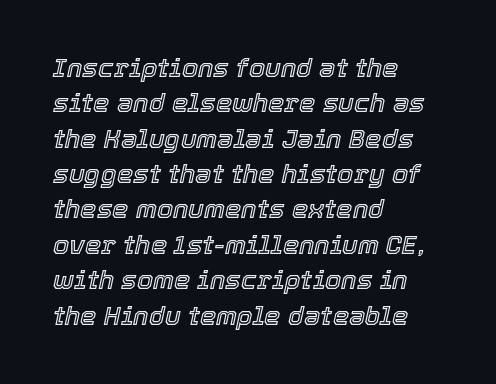
{"italic": "yes", "lean": "right", "slant_degrees": 12, "underline": "no", "align": "left", "line_spacing": "normal", "line_spacing_ratio": 1.36, "letter_spacing": "normal", "letter_spacing_em": 0.0, "glyph_px": 26}
